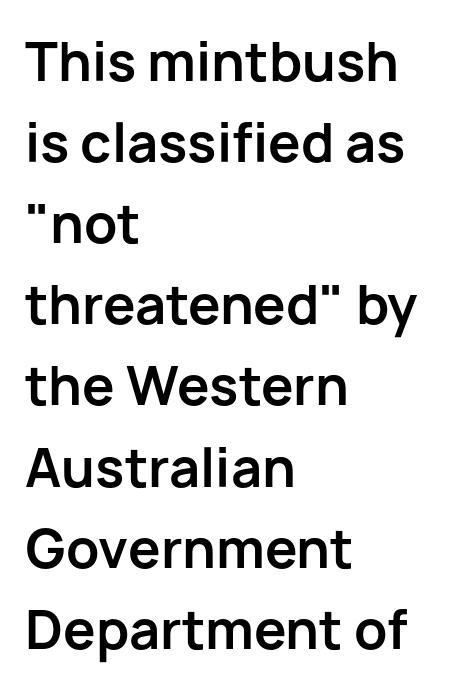
This rendering features lettering with no underline. This sample uses plain, unmodified letter spacing. The setting favours the left margin, as ordinary paragraphs usually do. These lines are rendered in a variable-pitch font. The designer went with a sans here, leaving each stem footless.
